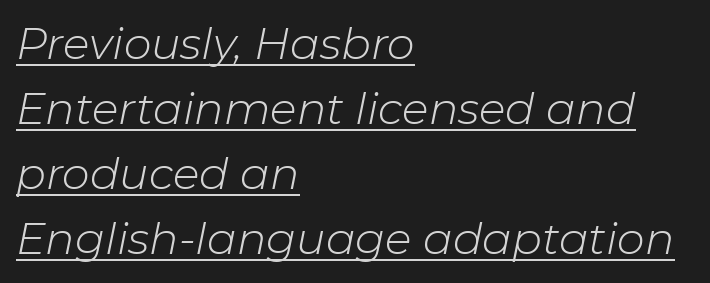
Every row of glyphs begins at an identical x-position on the left. The rendering uses natural spacing where letterforms have individual widths. Notice how the stems are inclined rather than vertical — that's the hallmark of italics. Each stroke keeps to a modest, everyday thickness or less.
